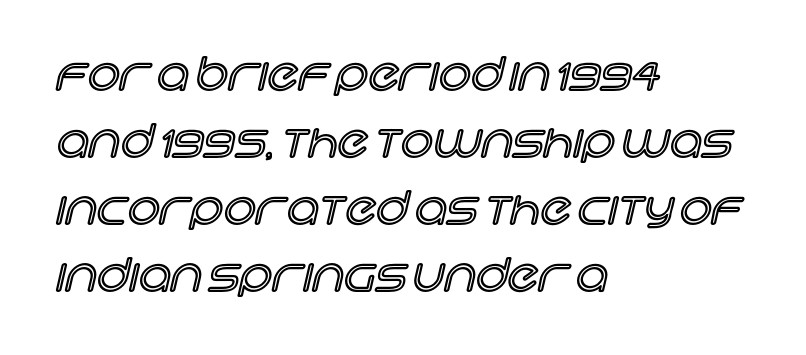
Q: Is the text italic (slanted)? A: Yes.
Q: Is the text underlined? A: No.
Q: How is the paragraph aligned? A: Left-aligned.
Q: Is the spacing between letters normal or unusually wide? A: Normal.
Q: Is the spacing between lines tight, normal or loose? A: Normal.
Q: Width (condensed, normal, or wide)? A: Normal.
Q: x-height? A: Large.
Q: Monospaced? A: No.
